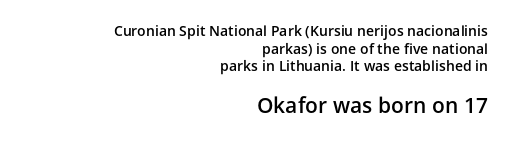
The image shows 21 px text type, upright; set right-aligned, normal line spacing (1.26x), normal letter spacing, not underlined; the second (bottom) block is 1.5x larger.
